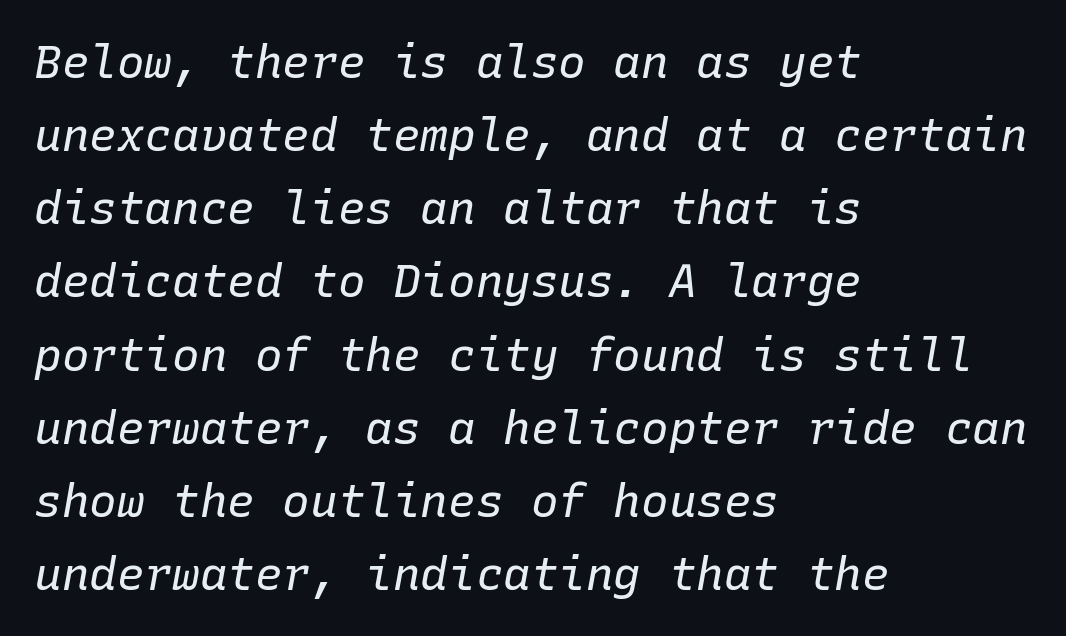
{"italic": "yes", "lean": "right", "slant_degrees": 10, "bold": "no", "weight": "regular", "width": "normal", "stroke_contrast": "low", "x_height": "medium", "monospaced": "yes", "underline": "no", "align": "left", "line_spacing": "normal", "line_spacing_ratio": 1.59, "letter_spacing": "normal", "letter_spacing_em": 0.0, "glyph_px": 46}
